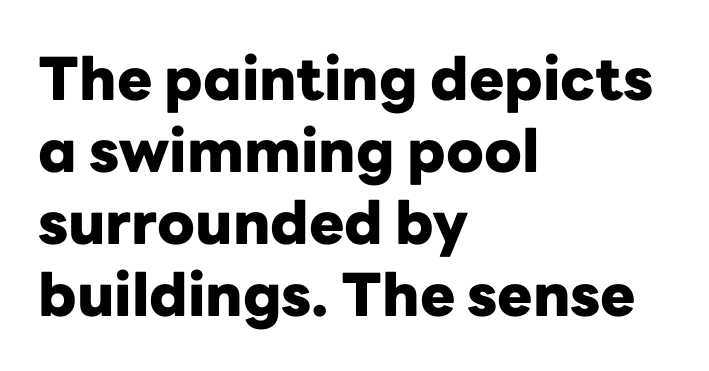
Emphasis by weight is at full strength: bold. The letters stand straight up with perfectly vertical stems. Note the varied advance widths — an 'i' is clearly narrower than an 'm'. Check the space under the baseline: it is left empty. The lines are quadded left. Words appear dense and cohesive because spacing is normal.
